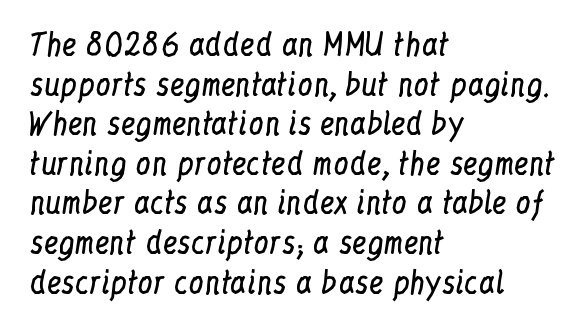
This rendering features lettering with no underline. The font sits on the lighter half of the weight spectrum, regular included. Font category for this specimen: serif. The gaps between neighbouring characters are ordinary and unremarkable. Does the leading feel generous? No, just average.
